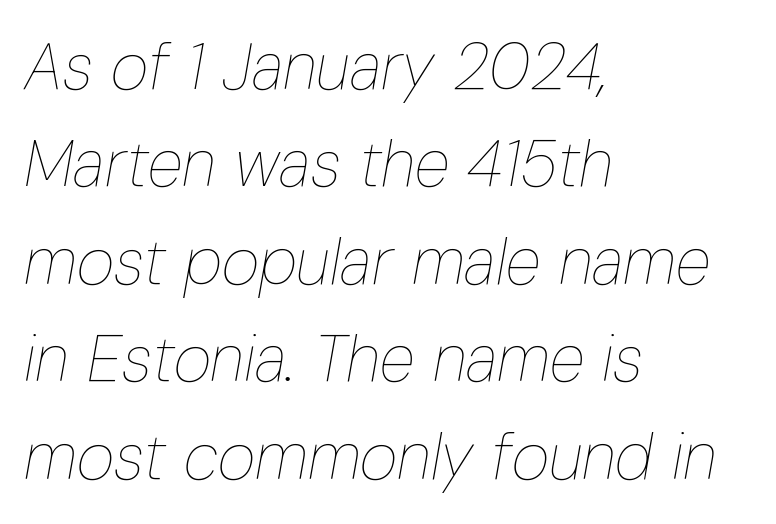
This sample uses plain, unmodified letter spacing. The space beneath each line is pristine and unruled. Is the type heavy? It reads as light-to-regular instead. The text carries the slant typical of an italic or oblique font. Spacing verdict: proportional, widths tailored to each character. The vertical gap from one line to the next is medium.
